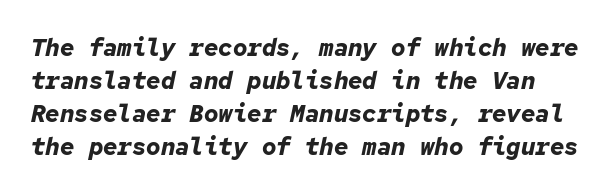
{"italic": "yes", "lean": "right", "slant_degrees": 12, "bold": "yes", "underline": "no", "line_spacing": "normal", "line_spacing_ratio": 1.38, "letter_spacing": "normal", "letter_spacing_em": 0.0, "glyph_px": 24}
